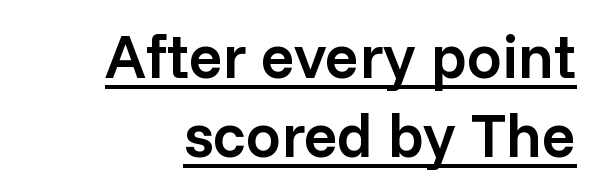
Q: Is the text bold? A: Semi-bold.
Q: Is the text italic (slanted)? A: No, it is upright.
Q: Is the typeface a serif or a sans-serif typeface? A: Sans-serif.
Q: Is the text underlined? A: Yes.
Q: How is the paragraph aligned? A: Right-aligned.
Q: Is the spacing between letters normal or unusually wide? A: Normal.
Q: Is the spacing between lines tight, normal or loose? A: Normal.
Q: Width (condensed, normal, or wide)? A: Normal.
Q: Stroke contrast? A: Low.
Q: x-height? A: Medium.
Q: Monospaced? A: No.
